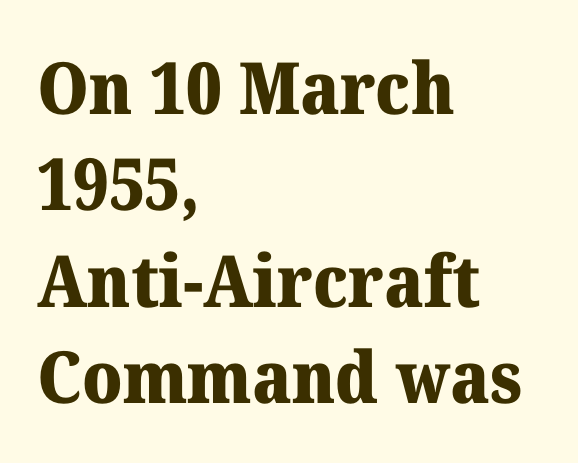
The image shows 72 px heavy serif type, upright; set left-aligned, normal line spacing (1.34x), normal letter spacing, not underlined; medium stroke contrast and a medium x-height.
